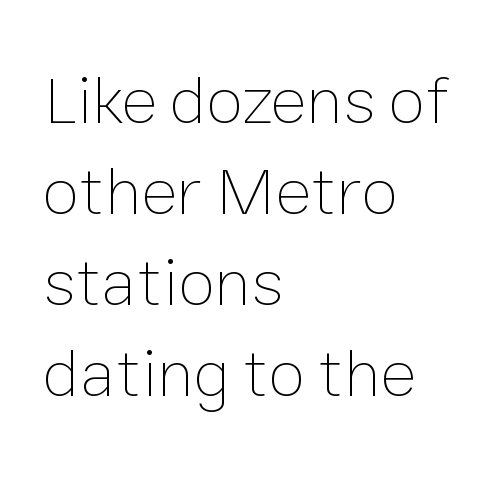
{"italic": "no", "bold": "no", "weight": "thin", "width": "normal", "stroke_contrast": "low", "x_height": "medium", "monospaced": "no", "underline": "no", "align": "left", "line_spacing": "normal", "line_spacing_ratio": 1.34, "letter_spacing": "normal", "letter_spacing_em": 0.0, "glyph_px": 68}
